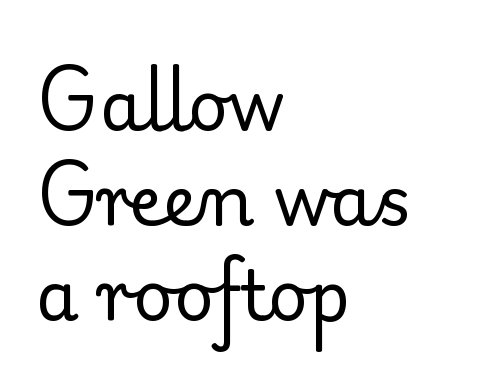
The image shows 69 px regular-weight serif type, upright; set left-aligned, normal line spacing (1.38x), normal letter spacing, not underlined; low stroke contrast and a small x-height.
